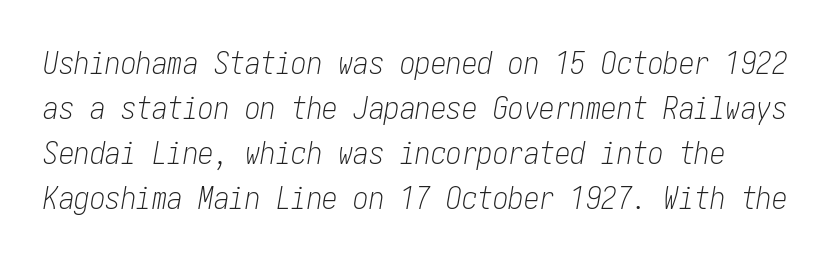
Q: Is the text bold? A: No.
Q: Is the text italic (slanted)? A: Yes, it leans right by about 10 degrees.
Q: Is the text underlined? A: No.
Q: Is the spacing between letters normal or unusually wide? A: Normal.
Q: Is the spacing between lines tight, normal or loose? A: Normal.
Q: Width (condensed, normal, or wide)? A: Condensed.
Q: Stroke contrast? A: Low.
Q: x-height? A: Medium.
